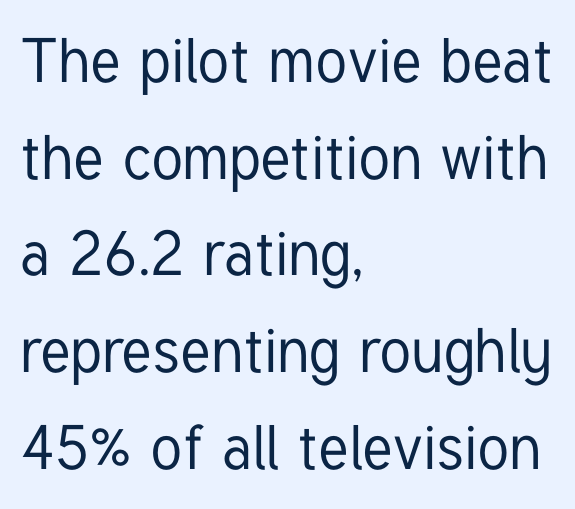
Q: Is the text italic (slanted)? A: No, it is upright.
Q: Is the typeface a serif or a sans-serif typeface? A: Sans-serif.
Q: Is the text underlined? A: No.
Q: How is the paragraph aligned? A: Left-aligned.
Q: Is the spacing between letters normal or unusually wide? A: Normal.
Q: Is the spacing between lines tight, normal or loose? A: Normal.
Q: Width (condensed, normal, or wide)? A: Condensed.
Q: Stroke contrast? A: Low.
Q: x-height? A: Medium.
Q: Monospaced? A: No.
